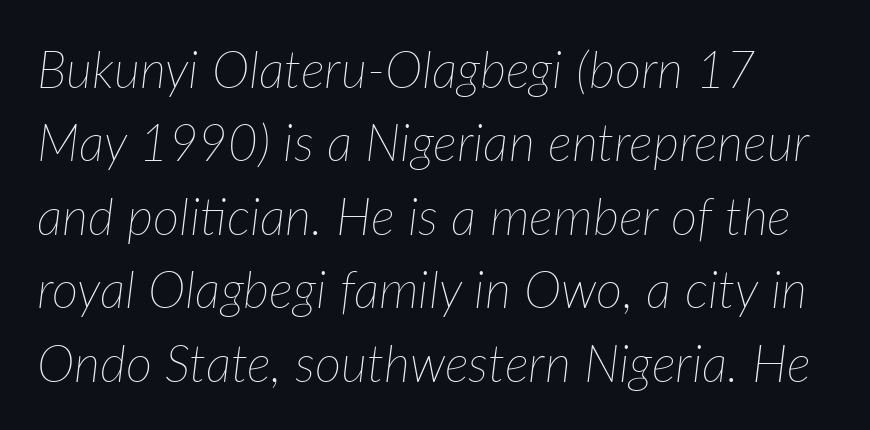
{"italic": "yes", "lean": "right", "slant_degrees": 7, "bold": "no", "weight": "thin", "width": "normal", "stroke_contrast": "low", "x_height": "medium", "monospaced": "no", "underline": "no", "line_spacing": "normal", "line_spacing_ratio": 1.44, "letter_spacing": "normal", "letter_spacing_em": 0.0, "glyph_px": 51}
